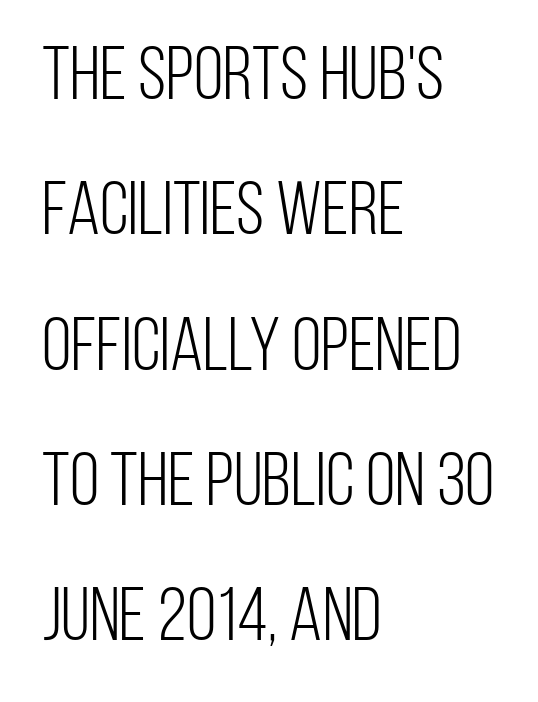
The image shows 76 px light, condensed sans-serif type, upright; set left-aligned, line spacing 1.78x, normal letter spacing, not underlined; low stroke contrast and a large x-height.
